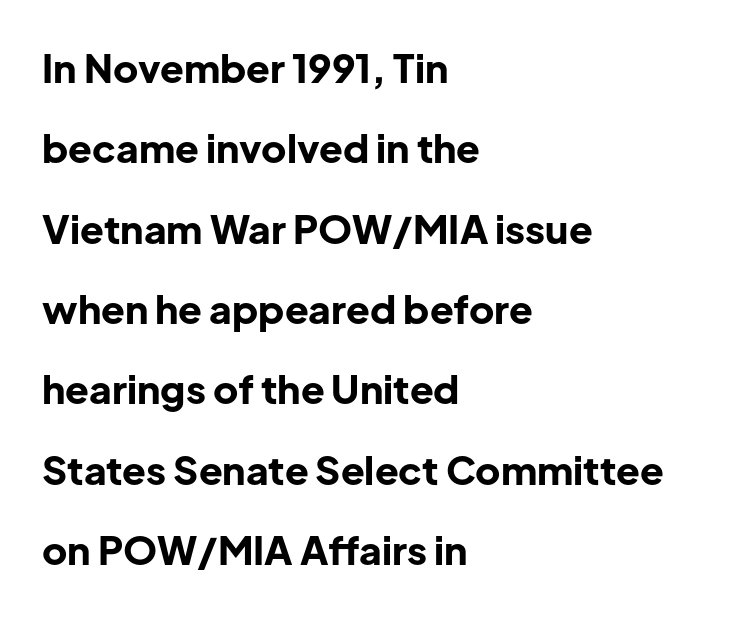
Serifs: no, the terminals of the letterforms are clean. Honestly, there is no underline to notice here at all. The face used here is proportionally spaced, like ordinary book or web type. Posture: straight, roman, zero tilt. The rendering anchors every line to the left-hand side. Its strokes are broad and dark, the hallmark of bold type.
